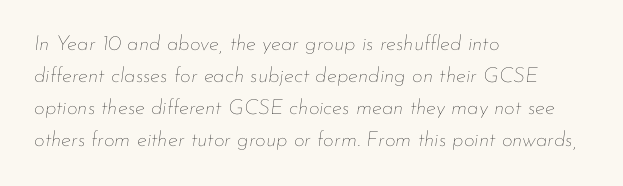
Vertically, the passage feels balanced, rows spaced as you'd expect. Heaviness? Minimal to ordinary, like unemphasized prose. You can tell it's italic because the verticals aren't actually vertical. Spacing between characters is what you'd get straight out of the box. The space directly below the letters is spotless.
